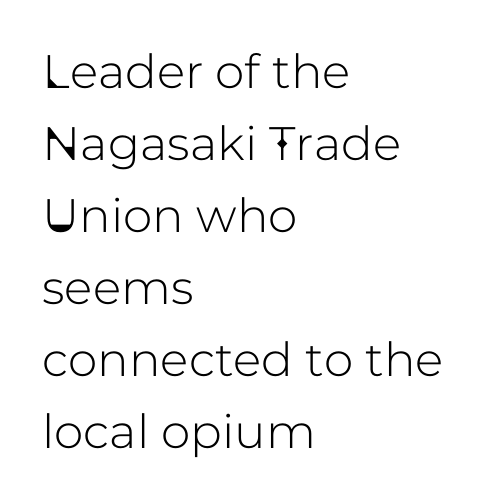
{"serif": "no", "italic": "no", "width": "normal", "stroke_contrast": "low", "x_height": "medium", "monospaced": "no", "underline": "no", "align": "left", "line_spacing": "normal", "line_spacing_ratio": 1.53, "letter_spacing": "normal", "letter_spacing_em": 0.0, "glyph_px": 47}
